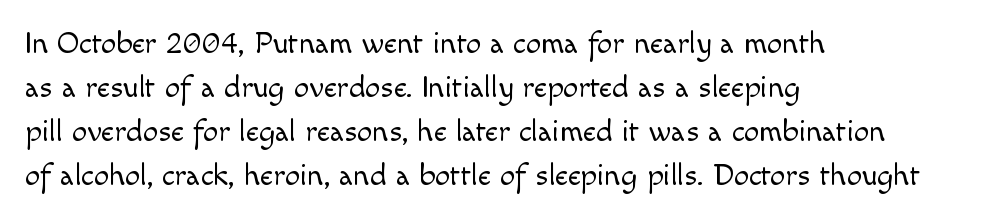
Beneath every word, the page is bare. This rendering leaves character spacing at its baseline value. Which margin do the lines hug? The left one — the right edge is uneven. How would I describe the line gaps? Plain and ordinary.
